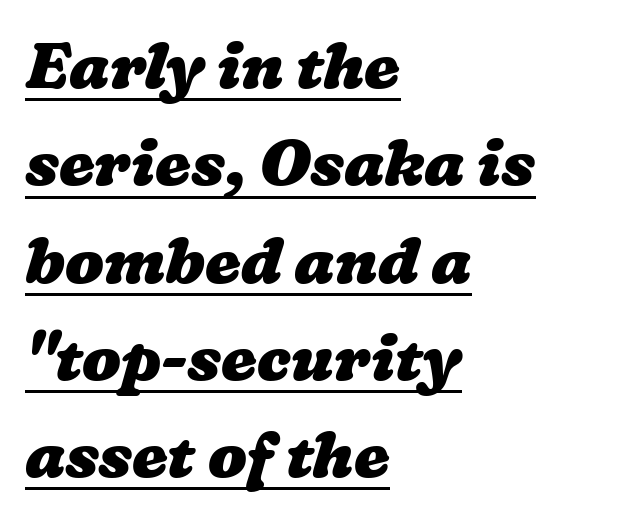
You could not count columns in this text — the font is proportionally spaced. These characters rest on top of a visible drawn line. This sample uses plain, unmodified letter spacing. Left-aligned paragraph, ragged on the right. How would I describe the line gaps? Plain and ordinary. Heft: maximum for text — a bold.
